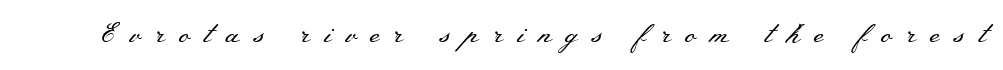
The type is letterspaced generously, with wide tracking. Has an underline been added? It has not. A typesetter would call this proportional, since set widths differ per character. Regarding serifs, this sample has them.
